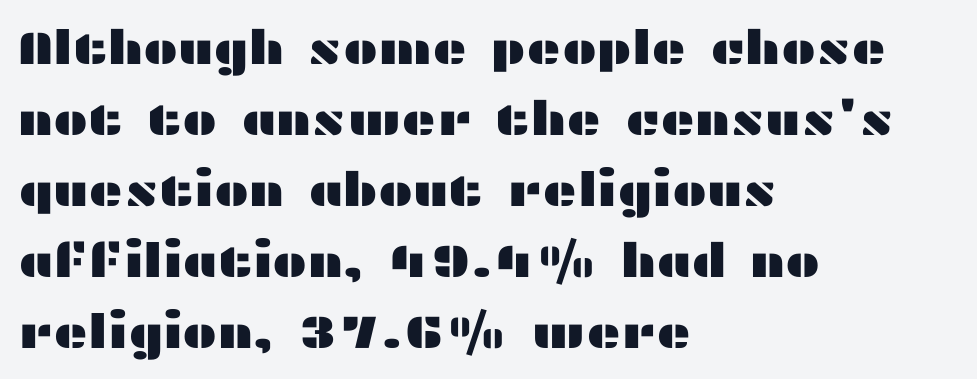
Q: Is the text italic (slanted)? A: No, it is upright.
Q: Is the typeface a serif or a sans-serif typeface? A: Sans-serif.
Q: Is the text underlined? A: No.
Q: How is the paragraph aligned? A: Left-aligned.
Q: Is the spacing between letters normal or unusually wide? A: Normal.
Q: Is the spacing between lines tight, normal or loose? A: Normal.
Q: Width (condensed, normal, or wide)? A: Wide.
Q: Stroke contrast? A: Medium.
Q: x-height? A: Medium.
Q: Monospaced? A: No.
